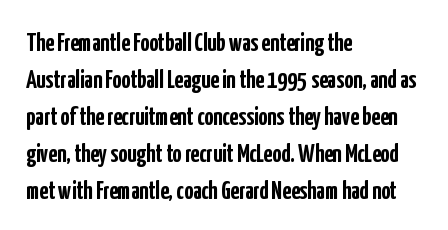
Horizontally, the lines are justified to the leading edge only. These words are printed bold, with thick strokes throughout. These lines sit exactly where default settings would place them. Every character sits straight up, as roman type does. Beneath every word, the page is bare.
